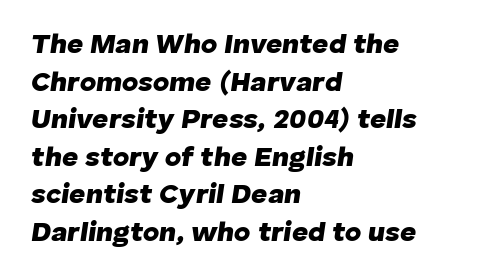
{"italic": "yes", "lean": "right", "slant_degrees": 8, "bold": "yes", "weight": "heavy", "width": "normal", "stroke_contrast": "low", "x_height": "medium", "monospaced": "no", "underline": "no", "align": "left", "line_spacing": "normal", "line_spacing_ratio": 1.34, "letter_spacing": "normal", "letter_spacing_em": 0.0, "glyph_px": 28}
